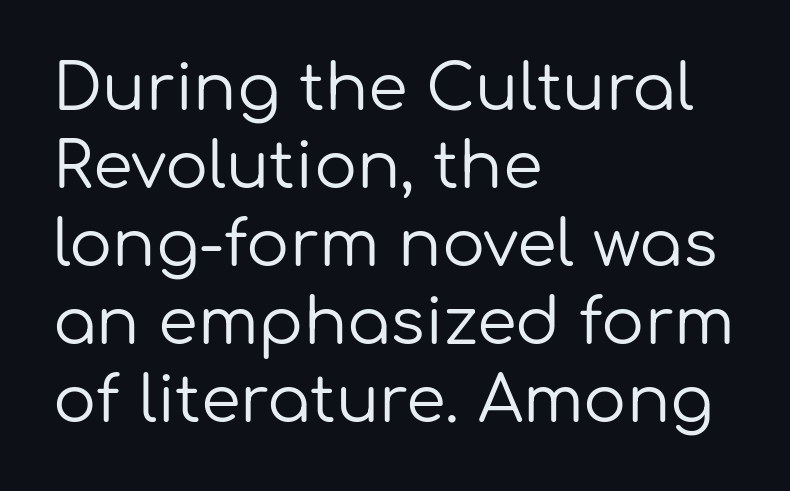
The image shows 64 px regular-weight sans-serif type, upright; set left-aligned, line spacing 1.22x, normal letter spacing, not underlined; low stroke contrast and a medium x-height.
